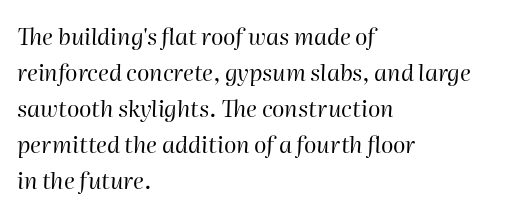
{"italic": "yes", "lean": "right", "slant_degrees": 2, "bold": "no", "underline": "no", "align": "left", "line_spacing": "normal", "line_spacing_ratio": 1.56, "letter_spacing": "normal", "letter_spacing_em": 0.0, "glyph_px": 23}
